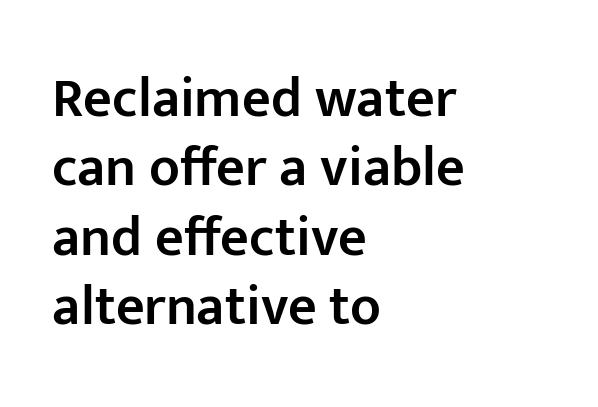
Typesetter's note: demi weight, one step under bold. A classic flush-left, rag-right setting is used for this passage. The specimen omits any rule beneath the text block's lines. Check where the strokes stop: nothing finishes them off — pure sans.
